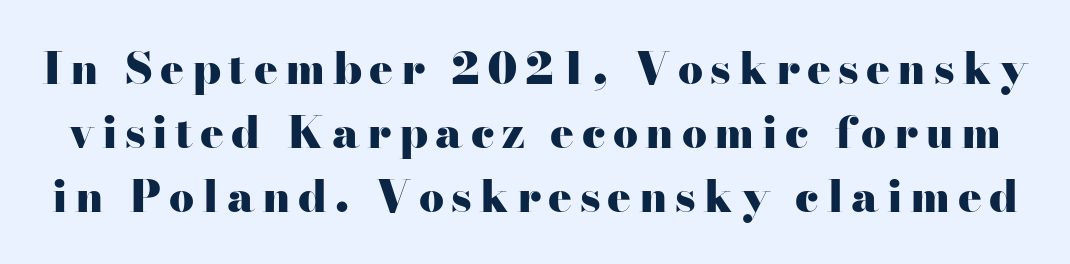
The image shows 44 px heavy, wide serif type, upright; set normal line spacing (1.45x), not underlined; high stroke contrast and a small x-height.
